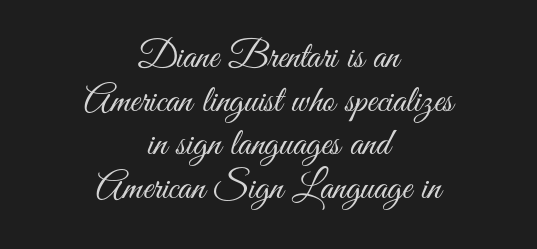
Q: Is the text bold? A: No.
Q: Is the text italic (slanted)? A: Yes.
Q: Is the typeface a serif or a sans-serif typeface? A: Sans-serif.
Q: Is the text underlined? A: No.
Q: How is the paragraph aligned? A: Centered.
Q: Is the spacing between letters normal or unusually wide? A: Normal.
Q: Is the spacing between lines tight, normal or loose? A: Tight.
Q: Width (condensed, normal, or wide)? A: Condensed.
Q: Stroke contrast? A: Medium.
Q: x-height? A: Small.
Q: Monospaced? A: No.
